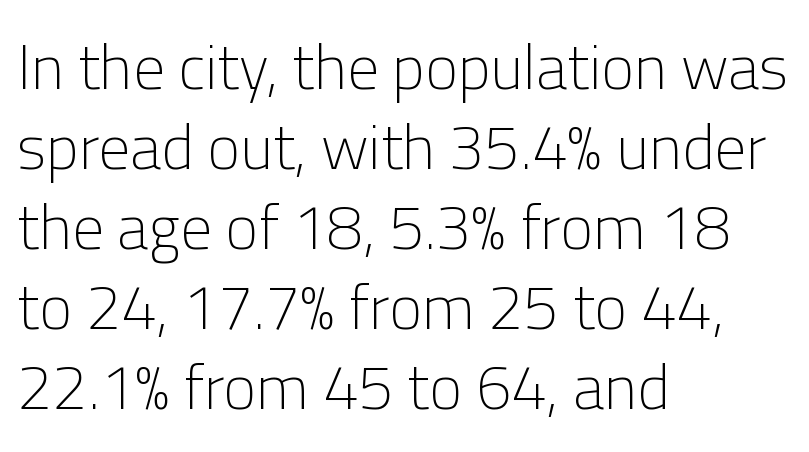
The image shows 63 px light sans-serif type, upright; set left-aligned, normal line spacing (1.27x), normal letter spacing, not underlined; low stroke contrast and a medium x-height.
